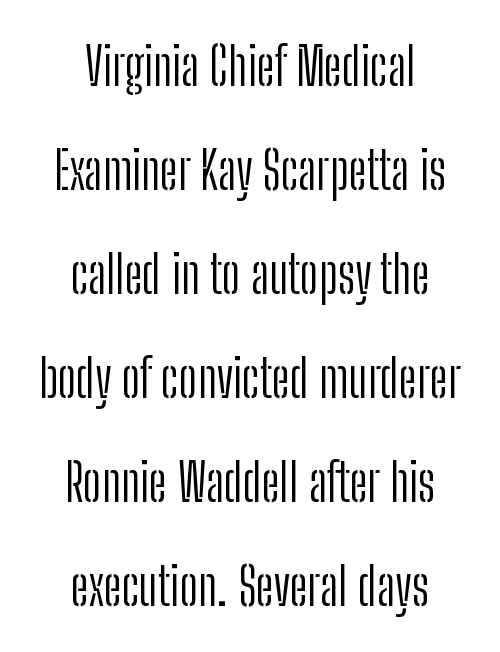
Q: Is the text bold? A: No.
Q: Is the text italic (slanted)? A: No, it is upright.
Q: Is the typeface a serif or a sans-serif typeface? A: Sans-serif.
Q: Is the text underlined? A: No.
Q: How is the paragraph aligned? A: Centered.
Q: Is the spacing between letters normal or unusually wide? A: Normal.
Q: Is the spacing between lines tight, normal or loose? A: Loose.
Q: Width (condensed, normal, or wide)? A: Condensed.
Q: Stroke contrast? A: Low.
Q: x-height? A: Medium.
Q: Monospaced? A: No.
